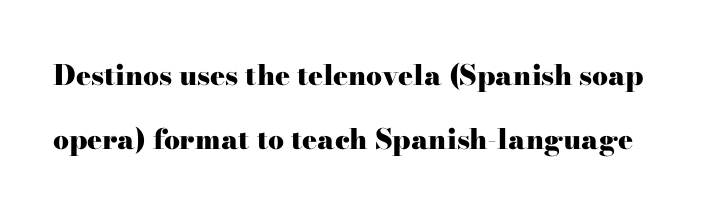
Unmarked baselines from the first word to the last. The leading is generous, giving the passage an open texture. Serif or sans? Serif — the stroke terminals have little feet. You could call the tracking neutral — neither tight nor loose. Ordinary non-slanted type is in use. Pretty heavy lettering here — definitely bold.
